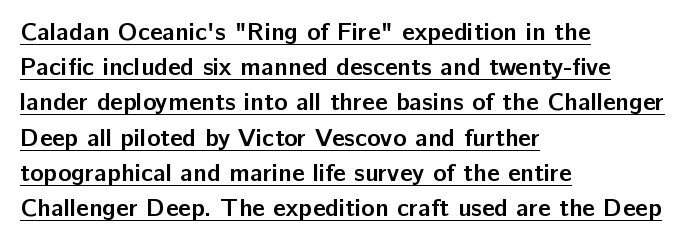
In CSS terms this would be text-align: left. Typographic density is high because the face is bold. The specimen includes a rule beneath the text block's lines. The rendering keeps characters at their native spacing. Posture: vertical.
